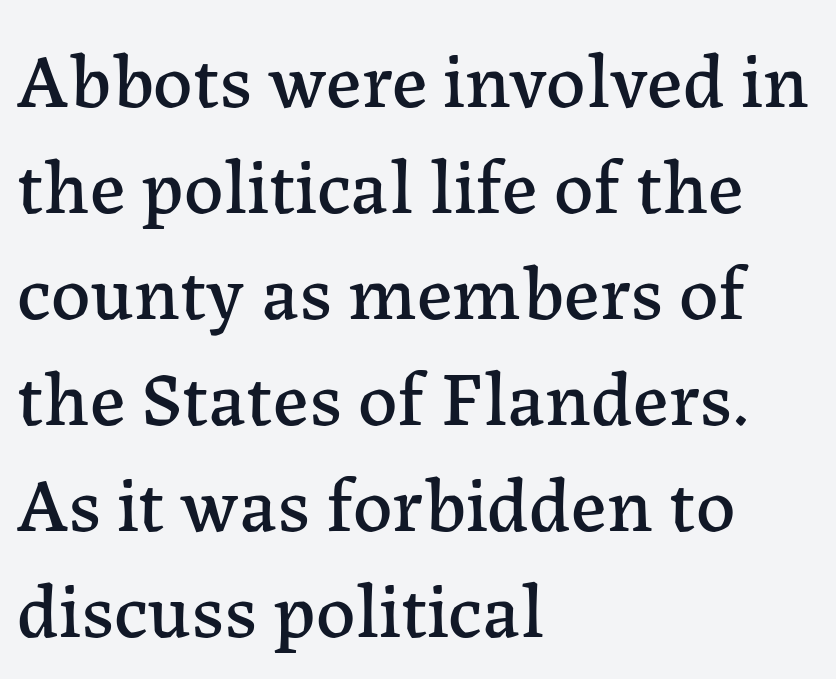
{"serif": "yes", "italic": "no", "width": "normal", "stroke_contrast": "low", "x_height": "medium", "monospaced": "no", "underline": "no", "align": "left", "line_spacing": "normal", "line_spacing_ratio": 1.36, "letter_spacing": "normal", "letter_spacing_em": 0.0, "glyph_px": 78}
